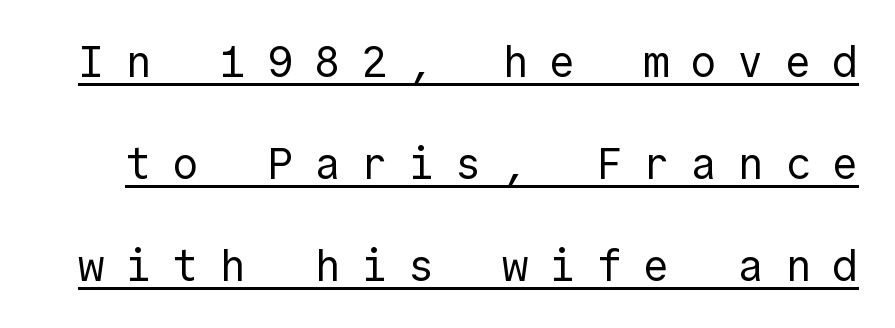
The image shows 44 px regular-weight sans-serif type, upright; set loose line spacing (2.32x), unusually wide letter spacing (+0.47 em), underlined; a medium x-height.
